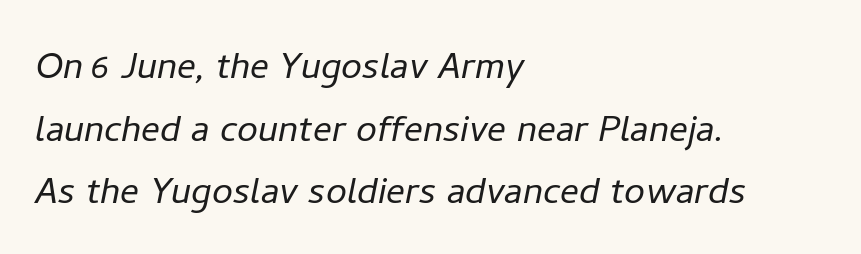
Honestly, there is no underline to notice here at all. Spacing verdict: proportional, widths tailored to each character. There's an unmistakable incline to the writing here. Default kerning and tracking; the words read as compact shapes. Heft: none added — not bold. Vertical spacing — default.
